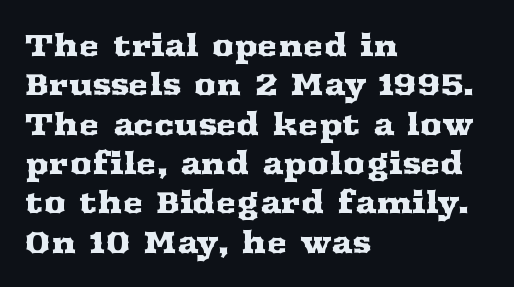
{"serif": "yes", "italic": "no", "width": "wide", "stroke_contrast": "medium", "x_height": "medium", "monospaced": "no", "underline": "no", "align": "left", "line_spacing": "normal", "line_spacing_ratio": 1.27, "letter_spacing": "normal", "letter_spacing_em": 0.0, "glyph_px": 31}
